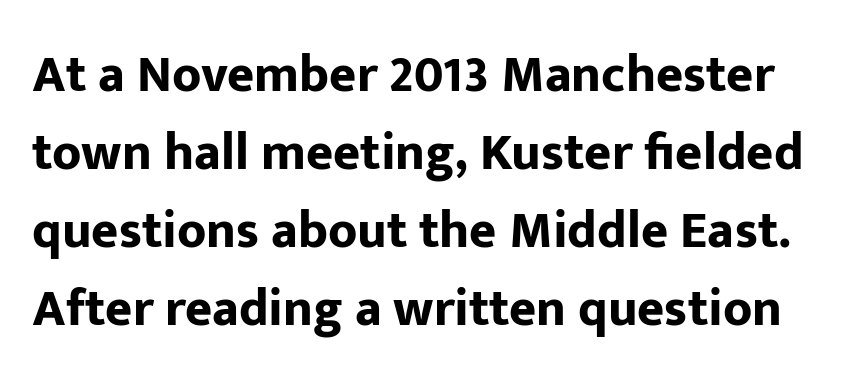
The glyphs in this specimen are sans serif. Compared with an ordinary text face, these strokes are far heavier — a full bold. Beneath every word, the page is bare. Looks like regular typesetting: each glyph gets only the width it needs. How would I describe the line gaps? Plain and ordinary. Here the glyphs are tracked normally, forming tight word shapes.
